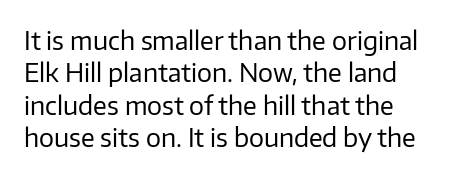
The image shows 25 px text type, upright; set left-aligned, normal line spacing (1.3x), normal letter spacing, not underlined.
